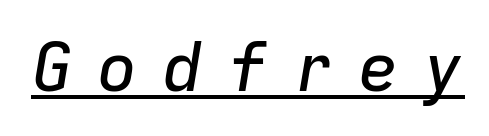
Q: Is the text italic (slanted)? A: Yes, it leans right by about 9 degrees.
Q: Is the text underlined? A: Yes.
Q: Is the spacing between letters normal or unusually wide? A: Unusually wide.
Q: Width (condensed, normal, or wide)? A: Normal.
Q: Stroke contrast? A: Low.
Q: x-height? A: Medium.
Q: Monospaced? A: Yes.
